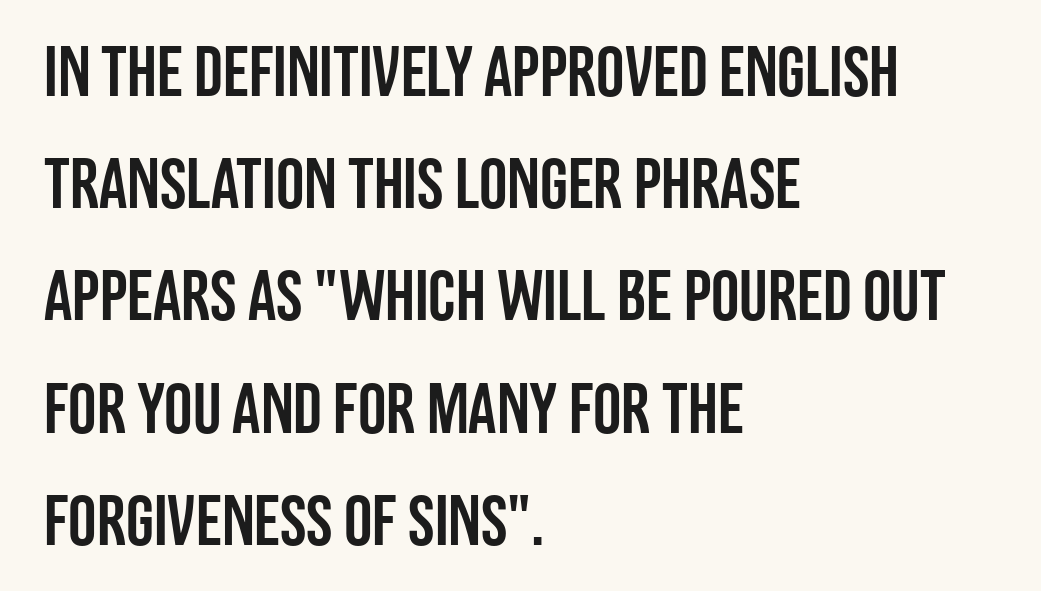
{"serif": "no", "italic": "no", "width": "condensed", "stroke_contrast": "low", "x_height": "large", "monospaced": "no", "underline": "no", "align": "left", "line_spacing": "normal", "line_spacing_ratio": 1.58, "letter_spacing": "normal", "letter_spacing_em": 0.0, "glyph_px": 71}
